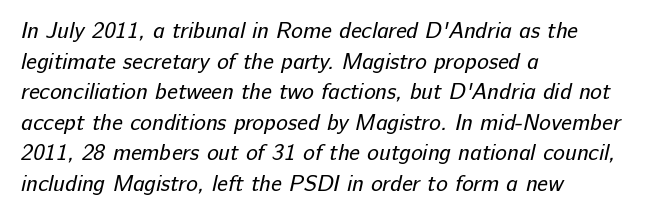
The letters sit at their default tracking, neither squeezed nor spread. Check under the words: just untouched page. The characters are drawn with everyday or finer stroke widths. A typesetter would call this leading conventional body-copy spacing.
